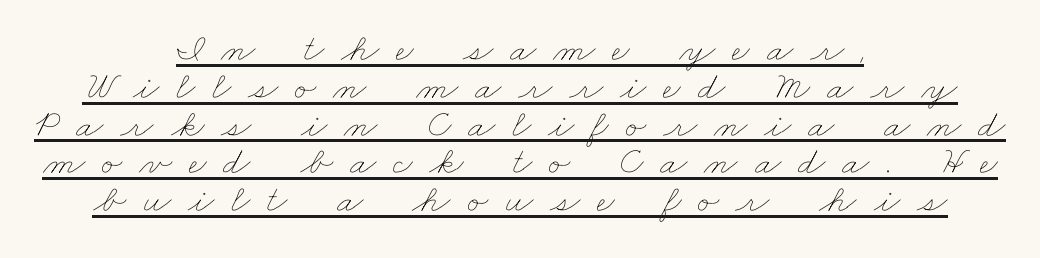
Q: Is the text bold? A: No.
Q: Is the text underlined? A: Yes.
Q: How is the paragraph aligned? A: Centered.
Q: Is the spacing between letters normal or unusually wide? A: Unusually wide.
Q: Is the spacing between lines tight, normal or loose? A: Tight.
Q: Width (condensed, normal, or wide)? A: Wide.
Q: Stroke contrast? A: Low.
Q: x-height? A: Small.
Q: Monospaced? A: No.
